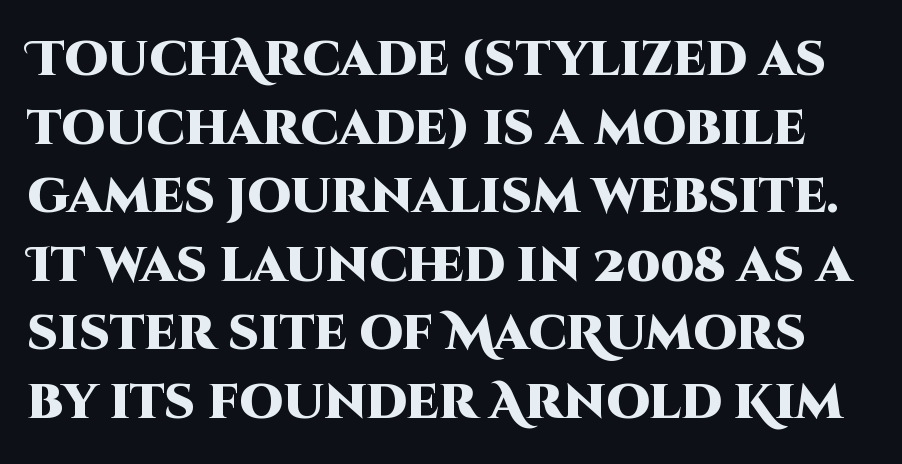
The image shows 49 px heavy sans-serif type, upright; set normal line spacing (1.4x), normal letter spacing, not underlined; high stroke contrast and a large x-height.
